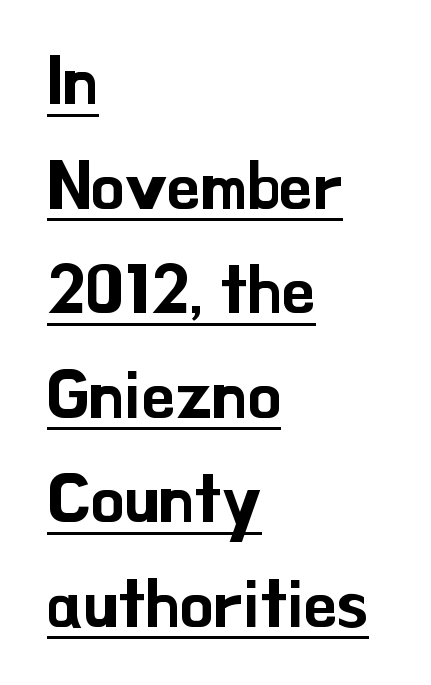
{"serif": "no", "italic": "no", "width": "normal", "stroke_contrast": "low", "x_height": "small", "monospaced": "no", "underline": "yes", "align": "left", "line_spacing": "normal", "line_spacing_ratio": 1.56, "letter_spacing": "normal", "letter_spacing_em": 0.0, "glyph_px": 67}
